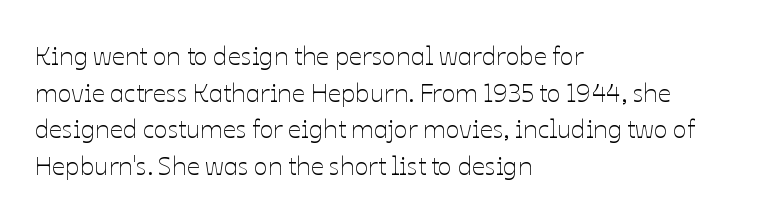
In CSS terms this would be text-align: left. The words here are not underlined. The font is comparable to plain body text, perhaps lighter. Every character sits straight up, as roman type does. The vertical gap from one line to the next is medium. Compared with typical body copy, the letter spacing here is the same.
